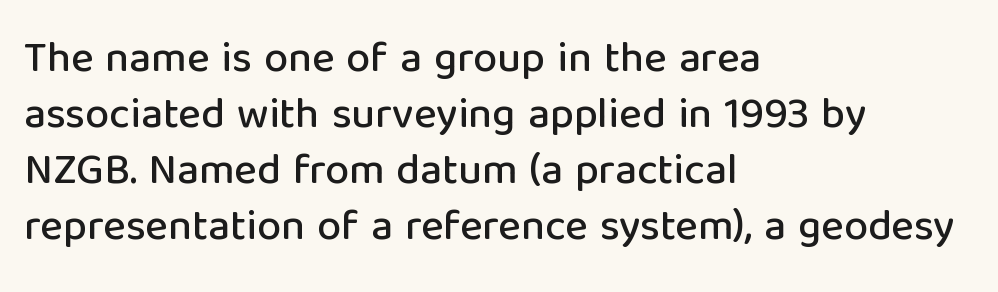
Q: Is the text italic (slanted)? A: No, it is upright.
Q: Is the typeface a serif or a sans-serif typeface? A: Sans-serif.
Q: Is the text underlined? A: No.
Q: How is the paragraph aligned? A: Left-aligned.
Q: Is the spacing between letters normal or unusually wide? A: Normal.
Q: Is the spacing between lines tight, normal or loose? A: Normal.
Q: Width (condensed, normal, or wide)? A: Normal.
Q: Stroke contrast? A: Low.
Q: x-height? A: Medium.
Q: Monospaced? A: No.
